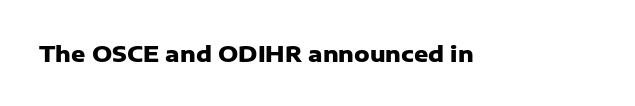
Short note: letters normally spaced. Words float on clear page, feet unadorned. The letters stand upright; this is a roman face. Heavy, bold letterforms.
